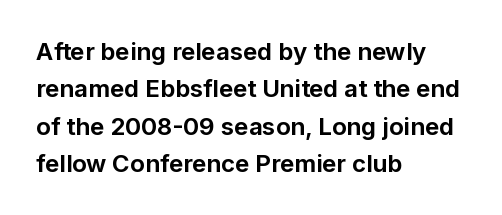
The image shows 24 px bold type, upright; set left-aligned, normal line spacing (1.56x), normal letter spacing, not underlined.
